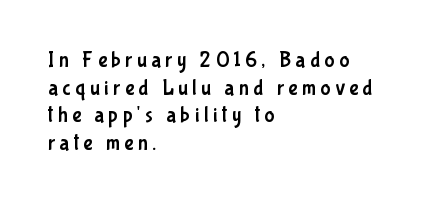
The image shows 21 px text type, upright; set left-aligned, normal line spacing (1.31x), unusually wide letter spacing (+0.22 em), not underlined.
